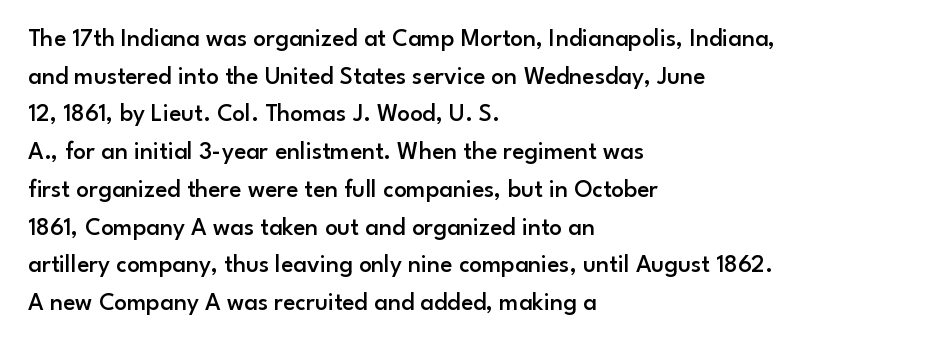
The foot of each line stays bare and open. Horizontal bands of white between lines are of average thickness. A fair bit of extra ink — the face is semibold, not bold. Where is the straight margin? On the left.
